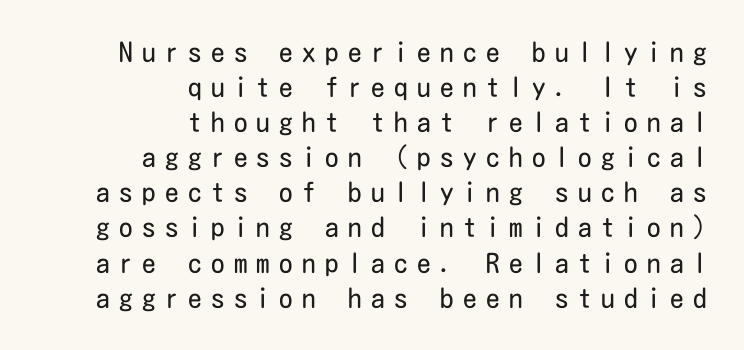
The area under the type is left untouched. Every row of glyphs terminates at an identical x-position on the right. The rendering uses a moderate line-height, typical for paragraphs. In terms of letterspacing, this is a distinctly airy, spread setting. The lettering holds an erect, upright posture throughout. Summary of weight: not heavy and not bold.
